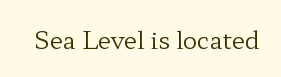
The image shows 24 px text type, upright; set normal letter spacing, not underlined.
